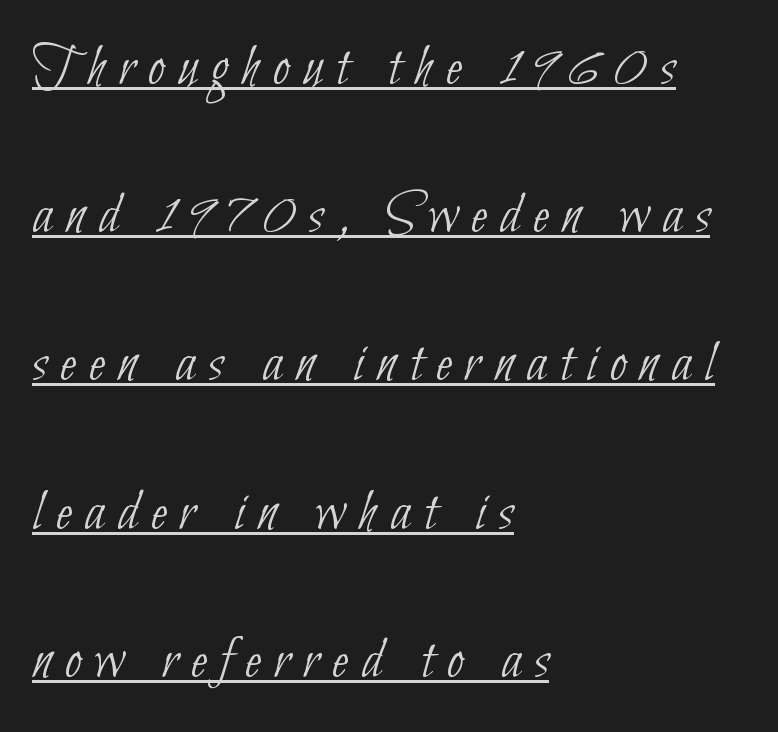
{"serif": "no", "bold": "no", "weight": "thin", "width": "condensed", "stroke_contrast": "low", "x_height": "small", "monospaced": "no", "underline": "yes", "align": "left", "line_spacing": "loose", "line_spacing_ratio": 2.47, "letter_spacing": "wide", "letter_spacing_em": 0.22, "glyph_px": 60}
